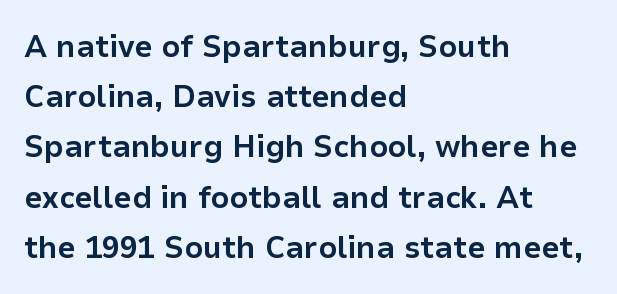
{"serif": "no", "italic": "no", "bold": "yes", "weight": "bold", "width": "normal", "stroke_contrast": "low", "x_height": "medium", "monospaced": "no", "underline": "no", "align": "left", "line_spacing": "normal", "line_spacing_ratio": 1.57, "letter_spacing": "normal", "letter_spacing_em": 0.0, "glyph_px": 32}
